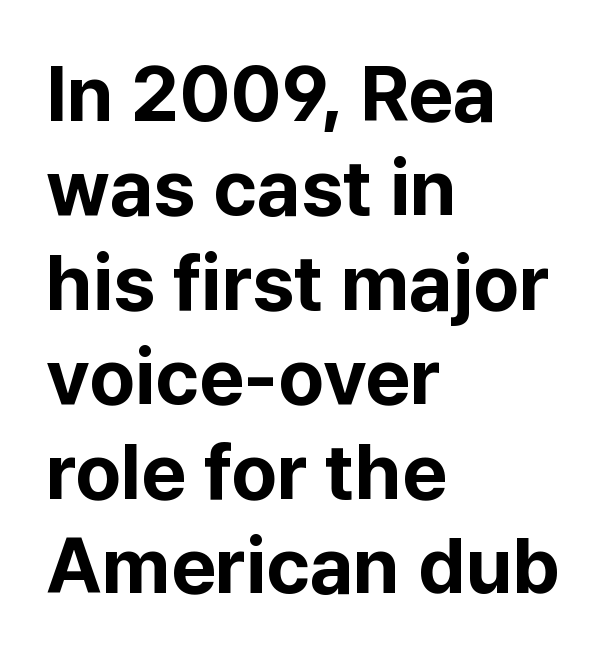
{"serif": "no", "italic": "no", "bold": "yes", "weight": "bold", "width": "normal", "stroke_contrast": "low", "x_height": "medium", "monospaced": "no", "underline": "no", "align": "left", "line_spacing_ratio": 1.21, "letter_spacing": "normal", "letter_spacing_em": 0.0, "glyph_px": 78}
